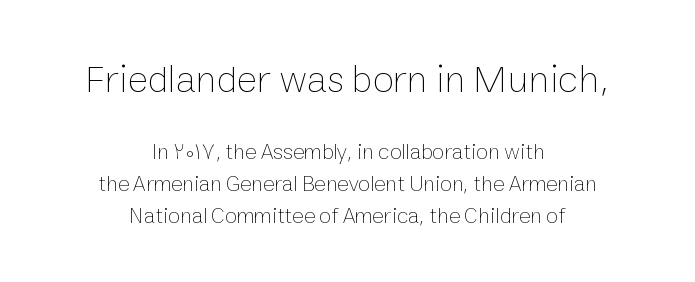
{"italic": "no", "bold": "no", "weight": "thin", "width": "normal", "stroke_contrast": "low", "x_height": "medium", "monospaced": "no", "underline": "no", "align": "center", "line_spacing": "normal", "line_spacing_ratio": 1.44, "letter_spacing": "normal", "letter_spacing_em": 0.0, "larger_block": "first", "size_ratio": 1.77, "glyph_px": 39}
